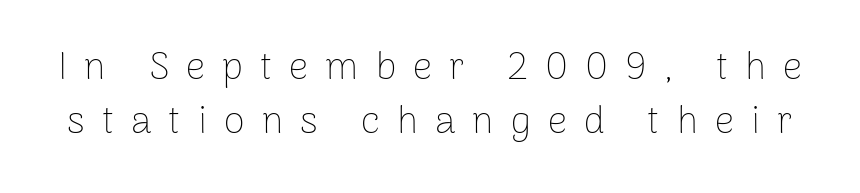
Q: Is the text bold? A: No.
Q: Is the text italic (slanted)? A: No, it is upright.
Q: Is the typeface a serif or a sans-serif typeface? A: Sans-serif.
Q: Is the text underlined? A: No.
Q: Is the spacing between letters normal or unusually wide? A: Unusually wide.
Q: Is the spacing between lines tight, normal or loose? A: Normal.
Q: Width (condensed, normal, or wide)? A: Normal.
Q: Stroke contrast? A: Low.
Q: x-height? A: Medium.
Q: Monospaced? A: No.
